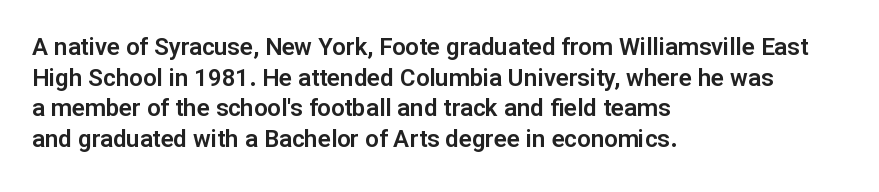
These lines stack with their left ends in a neat column. This sample uses plain, unmodified letter spacing. Rows of type keep a routine distance in the vertical direction. The glyphs are unaccompanied by any horizontal stroke below them. Vertical strokes here are truly vertical.
